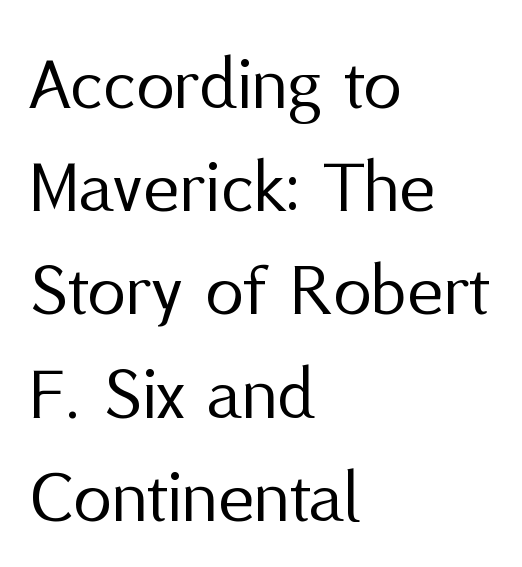
A sans-serif font was chosen for this passage. The strip under each line holds only bare page. Varying glyph widths throughout — classic text-font behaviour. Weight class: somewhere from thin through regular. Summary of vertical rhythm: regular, with standard interline spacing.
